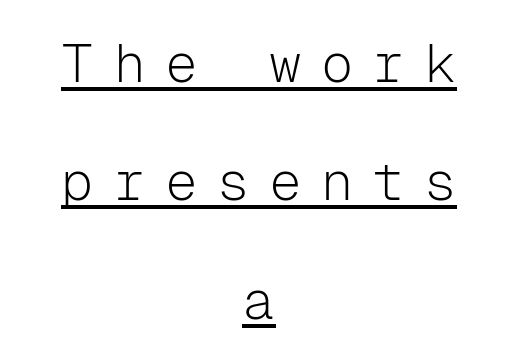
Every character sits straight up, as roman type does. The lines in this sample share a center point and differ in where they start and stop. This is sans-serif lettering, the kind often seen on screens and signage. Underline: present. Tracking here is generous; glyphs stand well apart from one another.
